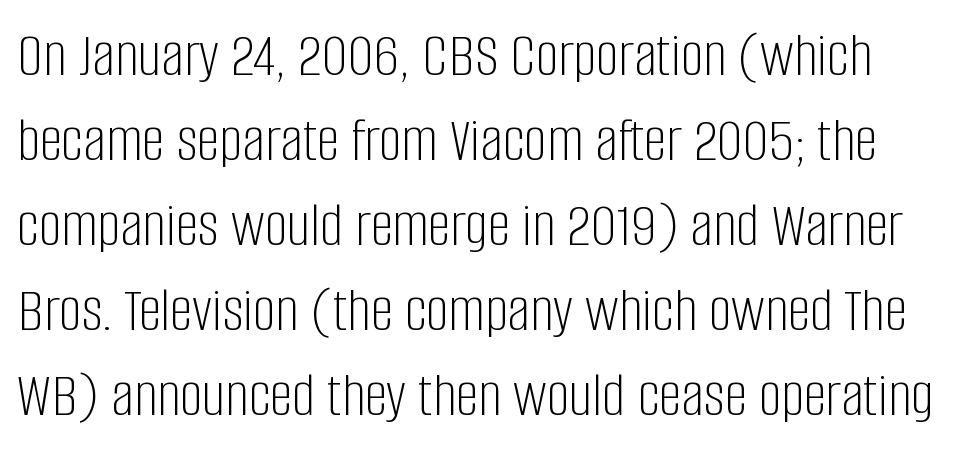
Q: Is the text bold? A: No.
Q: Is the text italic (slanted)? A: No, it is upright.
Q: Is the typeface a serif or a sans-serif typeface? A: Sans-serif.
Q: Is the text underlined? A: No.
Q: Is the spacing between letters normal or unusually wide? A: Normal.
Q: Is the spacing between lines tight, normal or loose? A: Normal.
Q: Width (condensed, normal, or wide)? A: Condensed.
Q: Stroke contrast? A: Low.
Q: x-height? A: Large.
Q: Monospaced? A: No.
